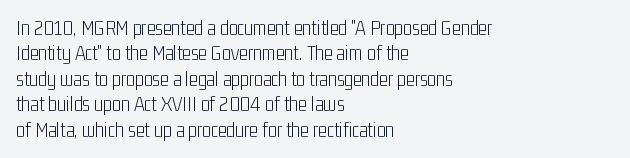
Q: Is the text bold? A: No.
Q: Is the text italic (slanted)? A: No, it is upright.
Q: Is the text underlined? A: No.
Q: How is the paragraph aligned? A: Left-aligned.
Q: Is the spacing between letters normal or unusually wide? A: Normal.
